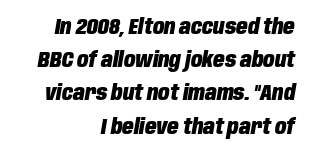
Heft: maximum for text — a bold. This rendering leaves character spacing at its baseline value. This sample uses an oblique cut, with every glyph tilted off the vertical. Does the leading feel generous? No, just average. The foot of each line stays bare and open.
